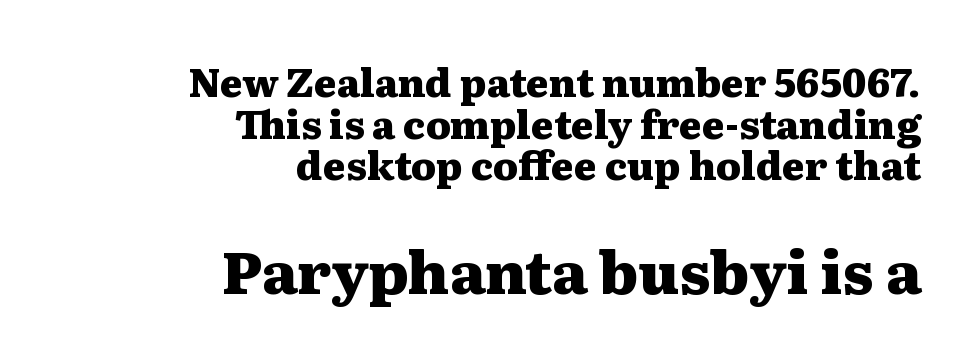
The image shows 59 px heavy, wide serif type, upright; set right-aligned, tight line spacing (1.07x), normal letter spacing, not underlined; the second (bottom) block is 1.51x larger; medium stroke contrast and a medium x-height.
